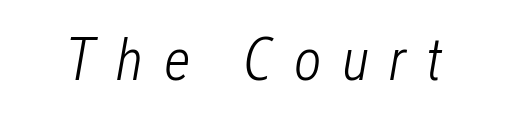
Q: Is the text bold? A: No.
Q: Is the text italic (slanted)? A: Yes, it leans right by about 12 degrees.
Q: Is the text underlined? A: No.
Q: Is the spacing between letters normal or unusually wide? A: Unusually wide.
Q: Width (condensed, normal, or wide)? A: Condensed.
Q: Stroke contrast? A: Low.
Q: x-height? A: Medium.
Q: Monospaced? A: No.
